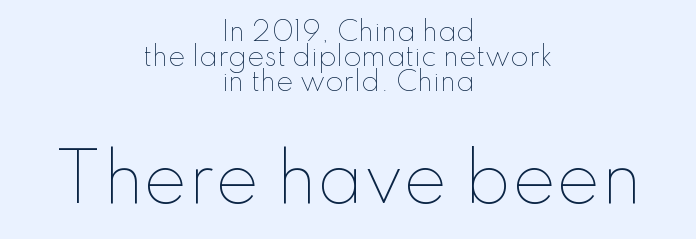
Q: Is the text bold? A: No.
Q: Is the text italic (slanted)? A: No, it is upright.
Q: Is the text underlined? A: No.
Q: How is the paragraph aligned? A: Centered.
Q: Is the spacing between letters normal or unusually wide? A: Normal.
Q: Is the spacing between lines tight, normal or loose? A: Tight.
Q: Which block of text is set in a larger size, the first (top) or the second (bottom)? A: The second (bottom) one.
Q: Width (condensed, normal, or wide)? A: Normal.
Q: Stroke contrast? A: Low.
Q: x-height? A: Small.
Q: Monospaced? A: No.
